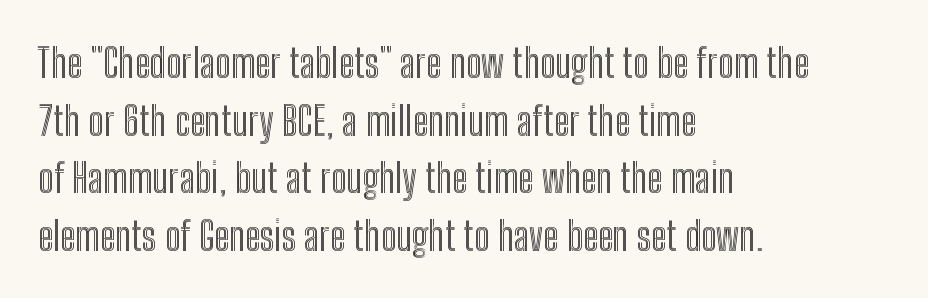
The image shows 40 px condensed type, upright; set left-aligned, normal line spacing (1.44x), normal letter spacing, not underlined; a medium x-height.
